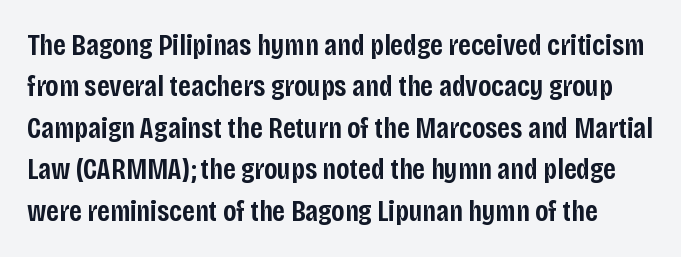
{"serif": "no", "italic": "no", "bold": "semi", "weight": "semibold", "width": "condensed", "stroke_contrast": "low", "x_height": "large", "monospaced": "no", "underline": "no", "line_spacing": "normal", "line_spacing_ratio": 1.38, "letter_spacing": "normal", "letter_spacing_em": 0.0, "glyph_px": 30}
